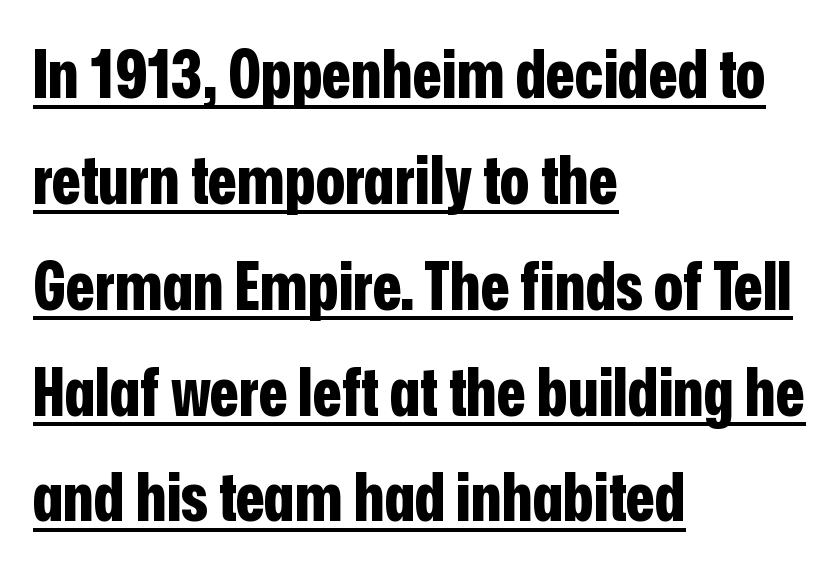
Q: Is the text bold? A: Yes.
Q: Is the text italic (slanted)? A: No, it is upright.
Q: Is the typeface a serif or a sans-serif typeface? A: Sans-serif.
Q: Is the text underlined? A: Yes.
Q: How is the paragraph aligned? A: Left-aligned.
Q: Is the spacing between letters normal or unusually wide? A: Normal.
Q: Is the spacing between lines tight, normal or loose? A: Normal.
Q: Width (condensed, normal, or wide)? A: Condensed.
Q: Stroke contrast? A: Low.
Q: x-height? A: Medium.
Q: Monospaced? A: No.
